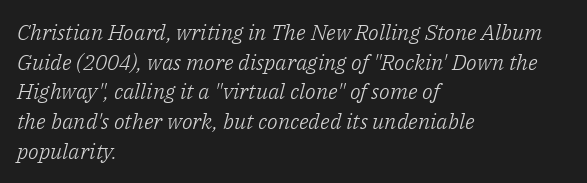
The image shows 22 px text type, italic (leaning right); set left-aligned, normal line spacing (1.35x), normal letter spacing, not underlined.
